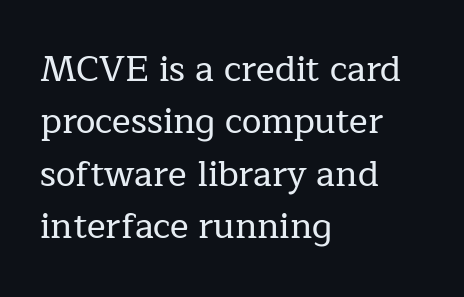
{"serif": "yes", "italic": "no", "width": "normal", "stroke_contrast": "low", "x_height": "medium", "monospaced": "no", "underline": "no", "align": "left", "line_spacing": "normal", "line_spacing_ratio": 1.5, "letter_spacing": "normal", "letter_spacing_em": 0.0, "glyph_px": 35}
